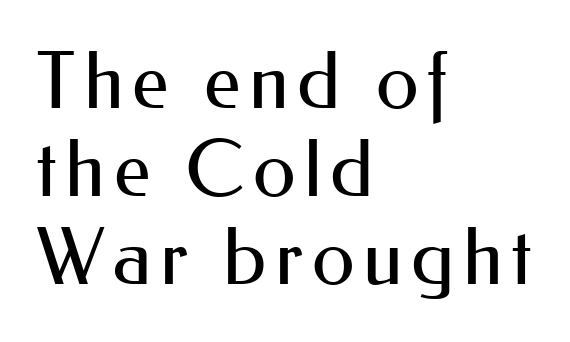
A student would call this left alignment; a typographer would say flush left, rag right. A quiet, ordinary-to-light weight characterises the typeface. It's the straight-up-and-down kind of type. Whoever set this chose condensed vertical rhythm over breathing room. No word sits above an underline. This is sans-serif lettering, the kind often seen on screens and signage.
